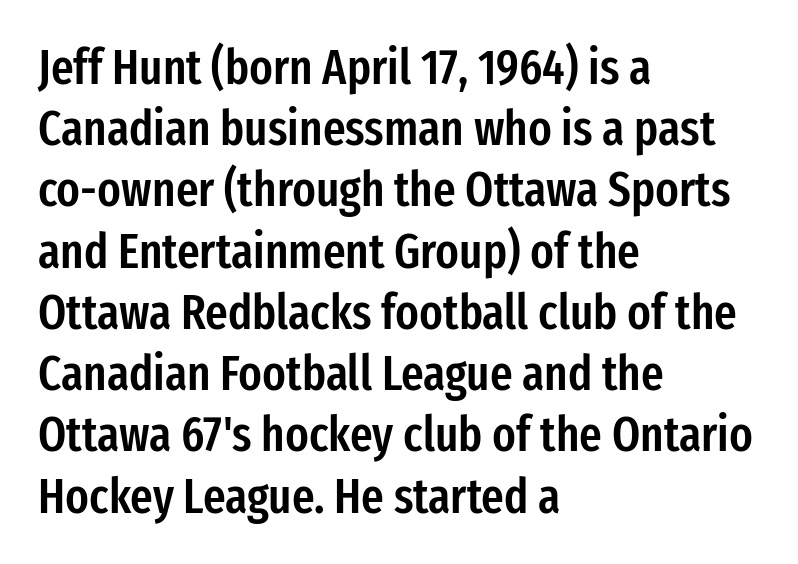
A typesetter would call this leading conventional body-copy spacing. Set as a demibold, roughly 600 on the weight scale. Observe the ordinary spacing: letters are neighbours, not strangers. This sample uses an upright cut, with every glyph sitting square on the baseline.
